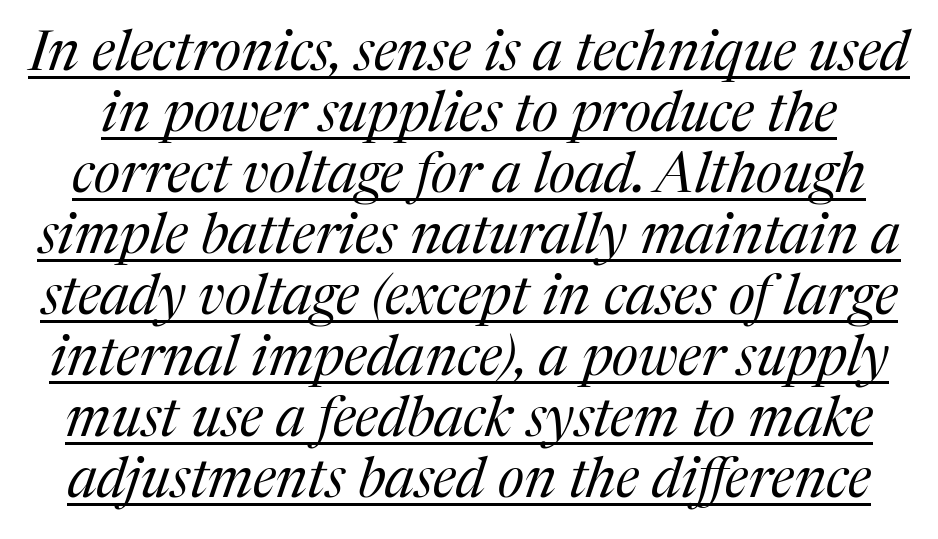
The image shows 56 px regular-weight serif type, italic (leaning right); set tight line spacing (1.09x), normal letter spacing, underlined; medium stroke contrast and a medium x-height.
